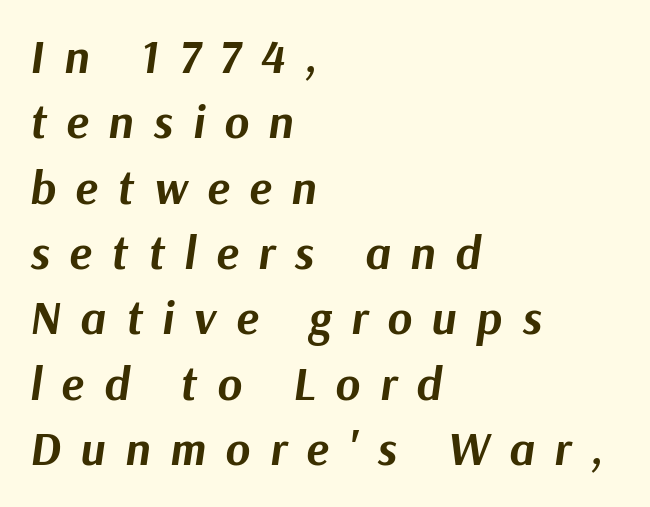
The image shows 47 px bold type, italic (leaning right); set left-aligned, normal line spacing (1.39x), unusually wide letter spacing (+0.42 em), not underlined; medium stroke contrast and a medium x-height.
